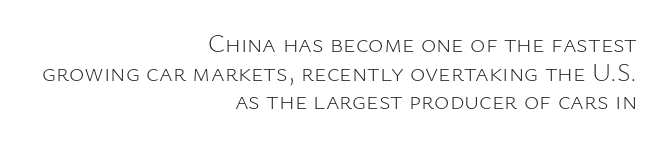
{"italic": "no", "bold": "no", "underline": "no", "align": "right", "line_spacing": "tight", "line_spacing_ratio": 1.1, "letter_spacing": "normal", "letter_spacing_em": 0.0, "glyph_px": 26}
